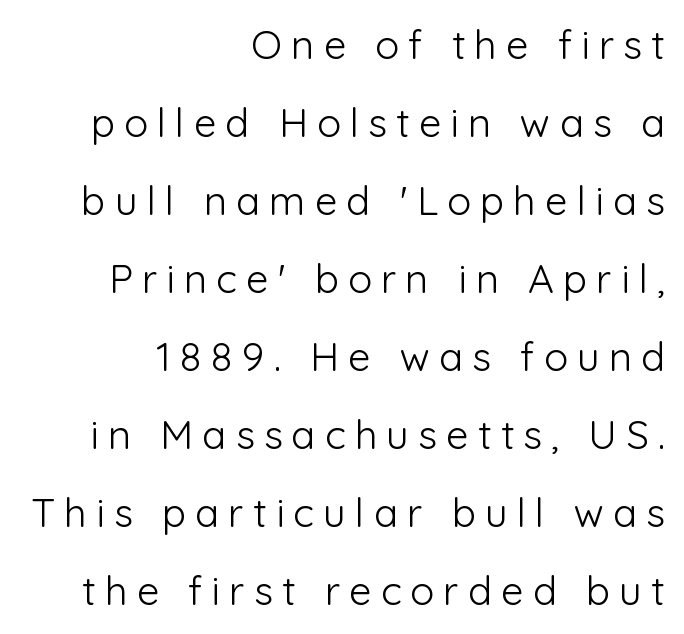
Nobody drew a line under any word here. The specimen reads as upright at a glance. The line texture is sparse and dotted thanks to wide tracking. A typesetter would call this proportional, since set widths differ per character. This is sans-serif lettering, the kind often seen on screens and signage. Airy leading.
